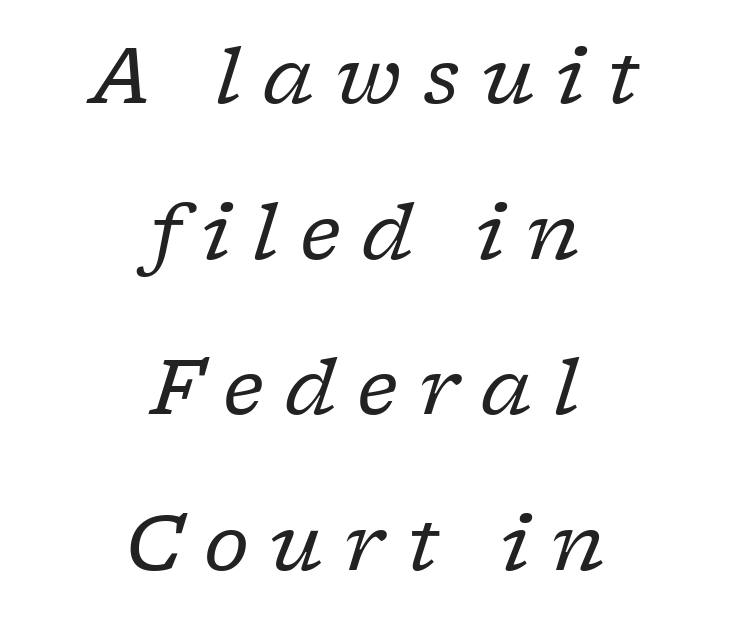
Q: Is the text bold? A: No.
Q: Is the text italic (slanted)? A: Yes, it leans right by about 17 degrees.
Q: Is the typeface a serif or a sans-serif typeface? A: Serif.
Q: Is the text underlined? A: No.
Q: How is the paragraph aligned? A: Centered.
Q: Is the spacing between letters normal or unusually wide? A: Unusually wide.
Q: Is the spacing between lines tight, normal or loose? A: Loose.
Q: Width (condensed, normal, or wide)? A: Normal.
Q: Stroke contrast? A: Low.
Q: x-height? A: Medium.
Q: Monospaced? A: No.
